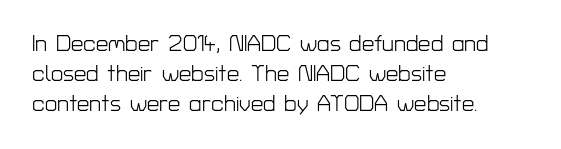
Reading down the column, the eye jumps a familiar distance to each next line. Left-aligned paragraph, ragged on the right. Check under the words: just untouched page. Nope, not italic — everything's standing straight.
